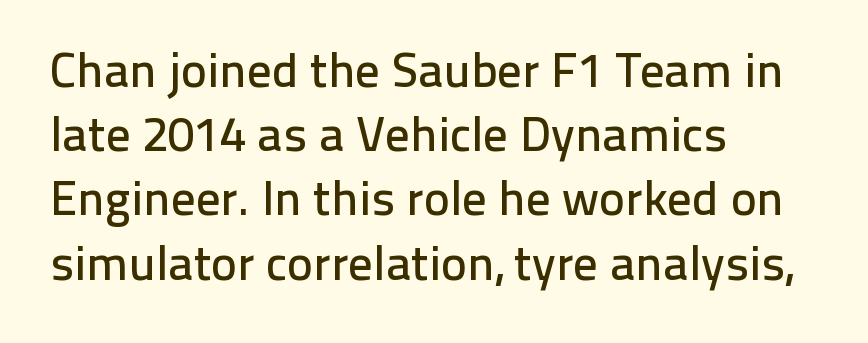
Q: Is the text italic (slanted)? A: No, it is upright.
Q: Is the typeface a serif or a sans-serif typeface? A: Sans-serif.
Q: Is the text underlined? A: No.
Q: How is the paragraph aligned? A: Left-aligned.
Q: Is the spacing between letters normal or unusually wide? A: Normal.
Q: Is the spacing between lines tight, normal or loose? A: Normal.
Q: Width (condensed, normal, or wide)? A: Normal.
Q: Stroke contrast? A: Low.
Q: x-height? A: Medium.
Q: Monospaced? A: No.
